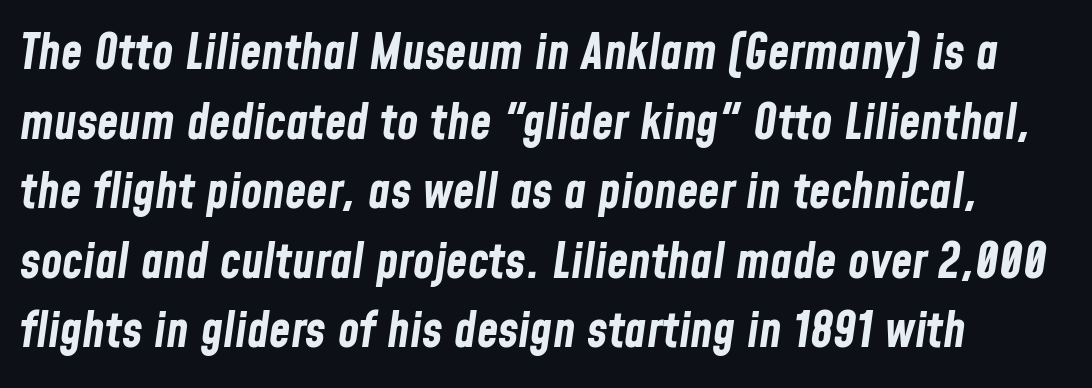
{"italic": "yes", "lean": "right", "slant_degrees": 8, "bold": "yes", "weight": "bold", "width": "condensed", "stroke_contrast": "low", "x_height": "medium", "monospaced": "no", "underline": "no", "align": "left", "line_spacing": "normal", "line_spacing_ratio": 1.42, "letter_spacing": "normal", "letter_spacing_em": 0.0, "glyph_px": 49}
